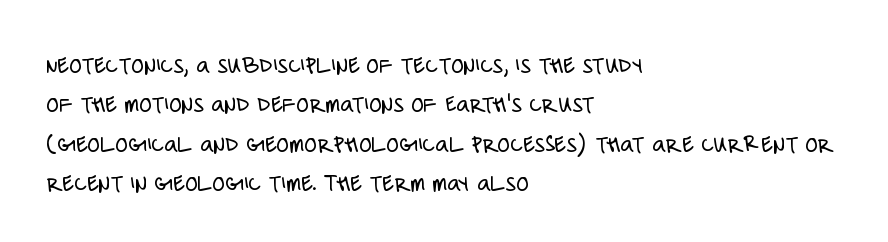
A typesetter would mark this as roman, not italic. Does the leading feel generous? No, just average. The typesetter chose a ragged-right arrangement here. The gaps between neighbouring characters are ordinary and unremarkable. Is this a heavy cut? Hardly; it is regular or lighter. The space directly below the letters is spotless.
